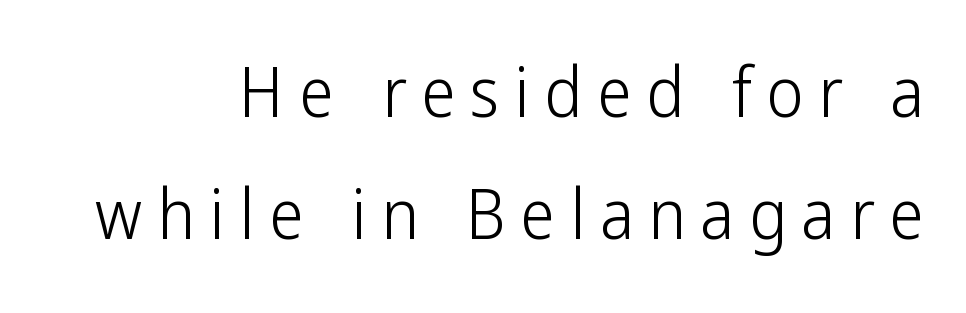
Q: Is the text bold? A: No.
Q: Is the text italic (slanted)? A: No, it is upright.
Q: Is the typeface a serif or a sans-serif typeface? A: Sans-serif.
Q: Is the text underlined? A: No.
Q: How is the paragraph aligned? A: Right-aligned.
Q: Is the spacing between letters normal or unusually wide? A: Unusually wide.
Q: Width (condensed, normal, or wide)? A: Condensed.
Q: Stroke contrast? A: Low.
Q: x-height? A: Medium.
Q: Monospaced? A: No.
